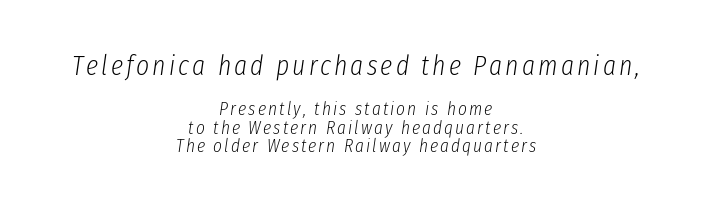
Compared with ordinary roman type, these characters are visibly tilted. Tightly led — the rows are bunched. The initial chunk of copy outweighs the following chunk in type size. Spacing verdict: proportional, widths tailored to each character. Centered paragraph, ragged on both sides. Rule under the text: the space is simply empty.
